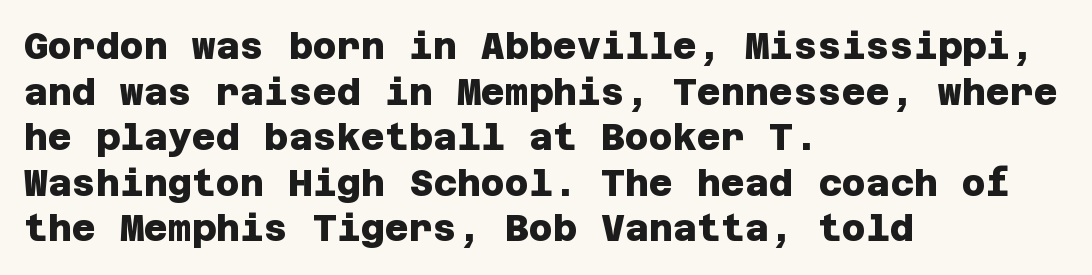
Q: Is the text bold? A: Yes.
Q: Is the typeface a serif or a sans-serif typeface? A: Sans-serif.
Q: Is the text underlined? A: No.
Q: How is the paragraph aligned? A: Left-aligned.
Q: Is the spacing between letters normal or unusually wide? A: Normal.
Q: Width (condensed, normal, or wide)? A: Normal.
Q: Stroke contrast? A: Low.
Q: x-height? A: Large.
